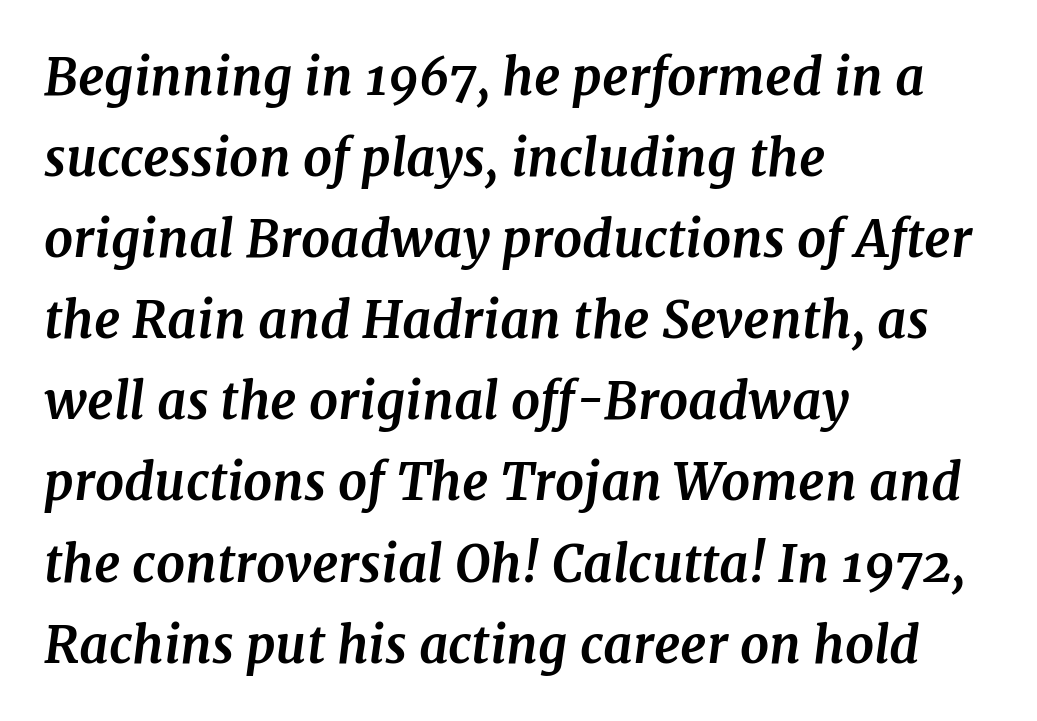
Check under the words: just untouched page. The font's italic variant was chosen for this text. Every letter is thick-stroked: bold, no question. Think of a printed novel: that variable character pitch is what you see here.
